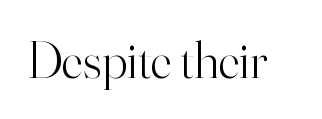
Q: Is the text bold? A: No.
Q: Is the text italic (slanted)? A: No, it is upright.
Q: Is the typeface a serif or a sans-serif typeface? A: Serif.
Q: Is the text underlined? A: No.
Q: Is the spacing between letters normal or unusually wide? A: Normal.
Q: Width (condensed, normal, or wide)? A: Normal.
Q: Stroke contrast? A: High.
Q: x-height? A: Small.
Q: Monospaced? A: No.
